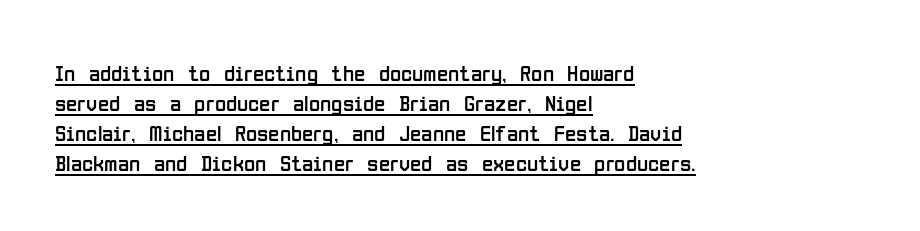
The image shows 23 px text type, upright; set left-aligned, normal line spacing (1.3x), normal letter spacing, underlined.
